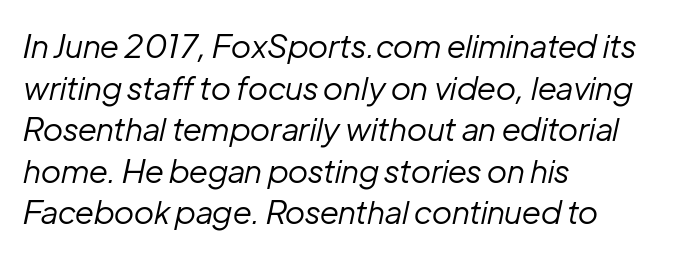
The rendering anchors every line to the left-hand side. Yep, that's italic — everything's leaning. Letter spacing: default. This is not heavy type; no bold has been used.
